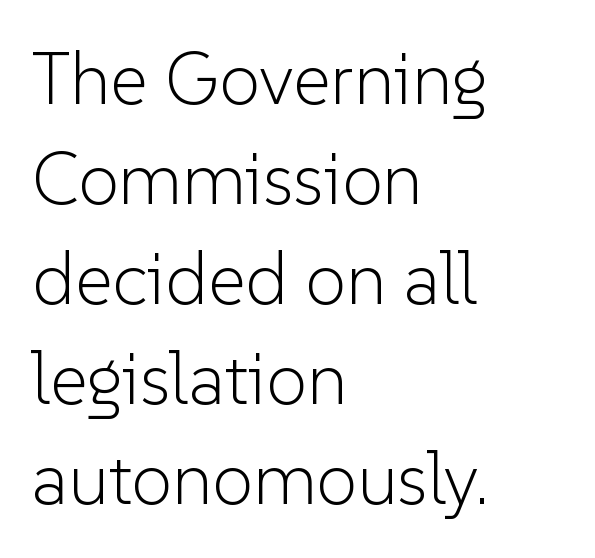
The letters advance in unequal steps, a hallmark of proportional type. The lines sit at an ordinary, default distance from one another. The letterforms sit at book weight or below. The strip under each line holds only bare page.
